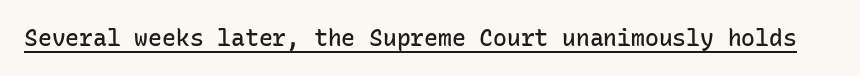
Q: Is the text bold? A: Semi-bold.
Q: Is the text italic (slanted)? A: No, it is upright.
Q: Is the text underlined? A: Yes.
Q: Is the spacing between letters normal or unusually wide? A: Normal.
